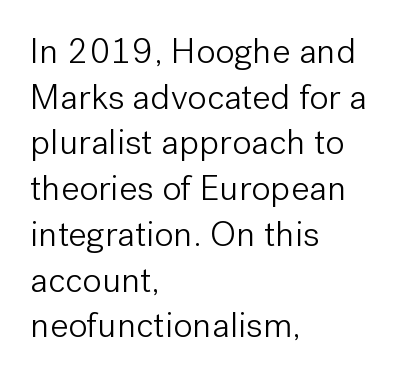
{"serif": "no", "italic": "no", "bold": "no", "weight": "light", "width": "normal", "stroke_contrast": "low", "x_height": "medium", "monospaced": "no", "underline": "no", "align": "left", "line_spacing": "normal", "line_spacing_ratio": 1.27, "letter_spacing": "normal", "letter_spacing_em": 0.0, "glyph_px": 36}
